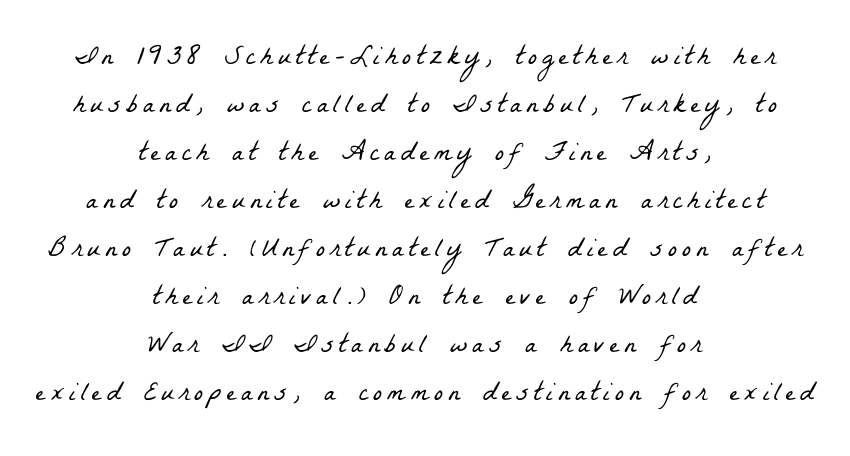
{"bold": "no", "underline": "no", "align": "center", "line_spacing_ratio": 1.78, "glyph_px": 27}
